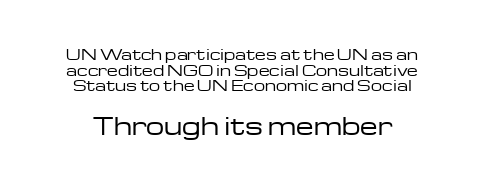
The image shows 23 px text type, upright; set tight line spacing (1.11x), normal letter spacing, not underlined; the second (bottom) block is 1.64x larger.
